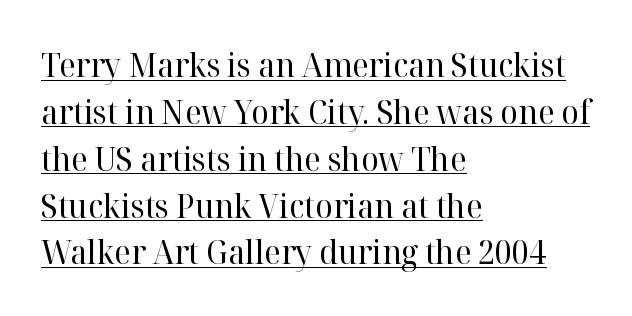
{"serif": "yes", "italic": "no", "bold": "no", "weight": "regular", "width": "normal", "stroke_contrast": "high", "x_height": "medium", "monospaced": "no", "underline": "yes", "align": "left", "line_spacing": "normal", "line_spacing_ratio": 1.42, "letter_spacing": "normal", "letter_spacing_em": 0.0, "glyph_px": 33}
